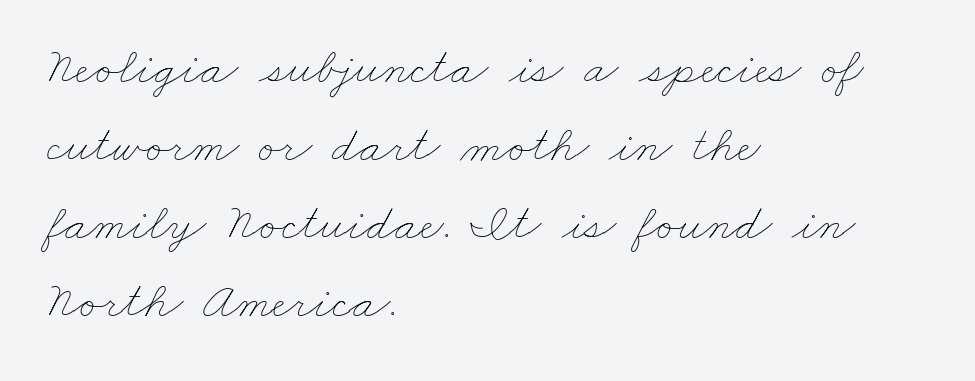
The font sits on the lighter half of the weight spectrum, regular included. The type is set solid horizontally, with unmodified tracking. The lines sit at an ordinary, default distance from one another. The area under the type is left untouched. Each line starts at the same left margin while the right side varies. The rendering uses natural spacing where letterforms have individual widths.
